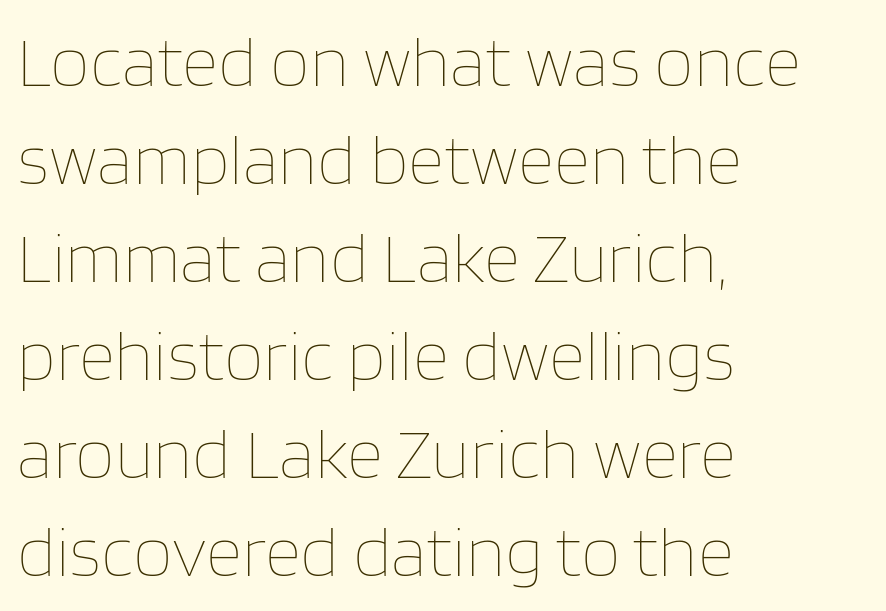
Letters rest on an invisible, unmarked baseline. This sample uses plain, unmodified letter spacing. The strokes carry an ordinary text weight at most. Spacing verdict: proportional, widths tailored to each character. When letters stand straight like this, we call the style roman or upright.
